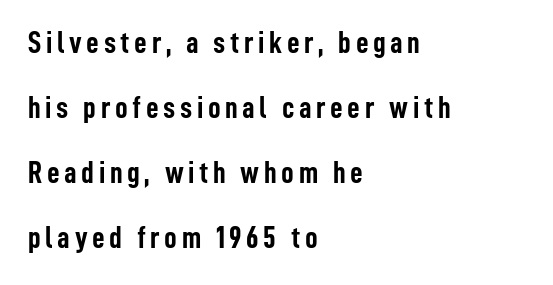
The image shows 31 px semibold, condensed sans-serif type, upright; set left-aligned, loose line spacing (2.1x), not underlined; low stroke contrast and a medium x-height.
